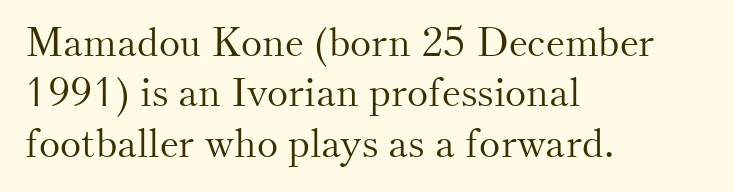
The image shows 40 px light serif type, upright; set left-aligned, normal line spacing (1.26x), normal letter spacing, not underlined; medium stroke contrast and a small x-height.
